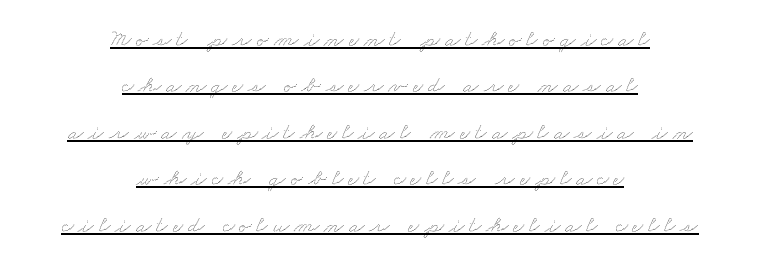
Q: Is the text underlined? A: Yes.
Q: How is the paragraph aligned? A: Centered.
Q: Is the spacing between letters normal or unusually wide? A: Unusually wide.
Q: Is the spacing between lines tight, normal or loose? A: Loose.
